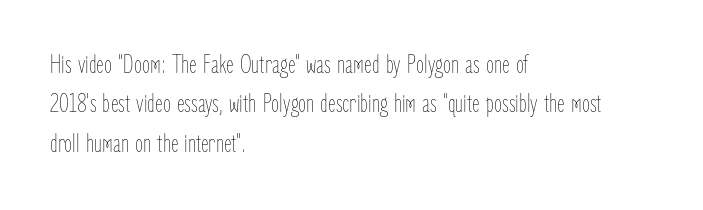
The image shows 26 px text type, upright; set left-aligned, normal line spacing (1.51x), normal letter spacing, not underlined.
